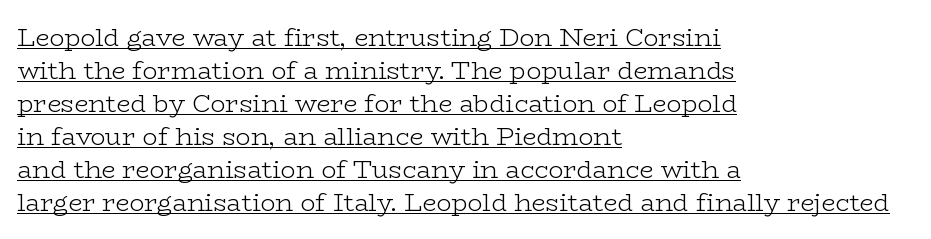
Is the letter spacing exaggerated? No — it looks like the ordinary default. Designer's note — italics off, roman on. Students, observe: this is what conventionally led text looks like. Layout note: lines flush left. Glance below the letters and you will spot a drawn line. Stems and bowls with no extra thickness — not bold.
